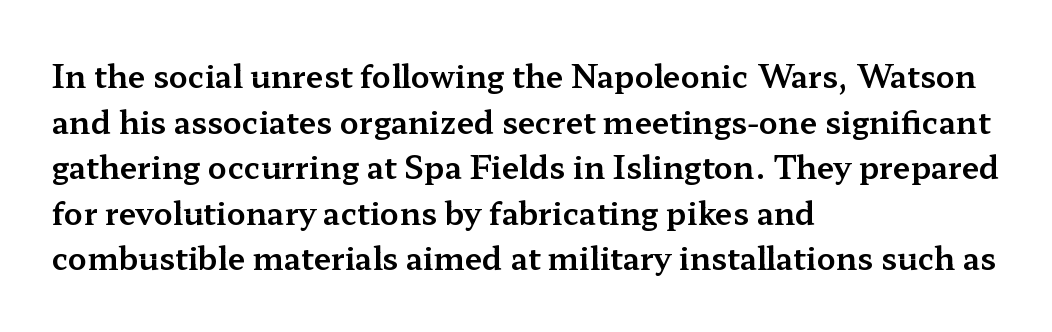
The image shows 31 px wide serif type, upright; set left-aligned, normal line spacing (1.47x), normal letter spacing, not underlined; medium stroke contrast and a medium x-height.
